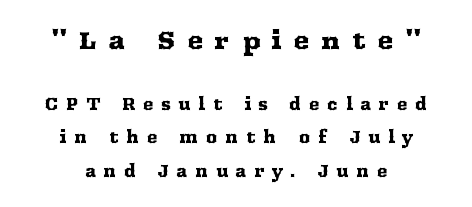
How are the letters spaced? Widely, with obvious added tracking. Every row of glyphs is offset so its center matches the block's center. The letters stand straight up with perfectly vertical stems. If you measured baseline to baseline, you'd find a long distance.
